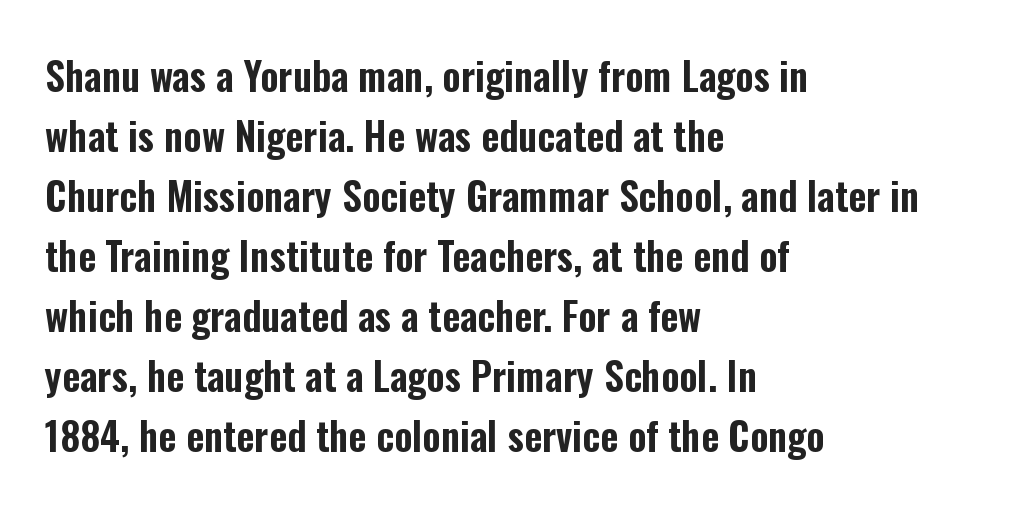
The image shows 39 px condensed sans-serif type, upright; set left-aligned, normal line spacing (1.54x), normal letter spacing, not underlined; low stroke contrast and a medium x-height.
